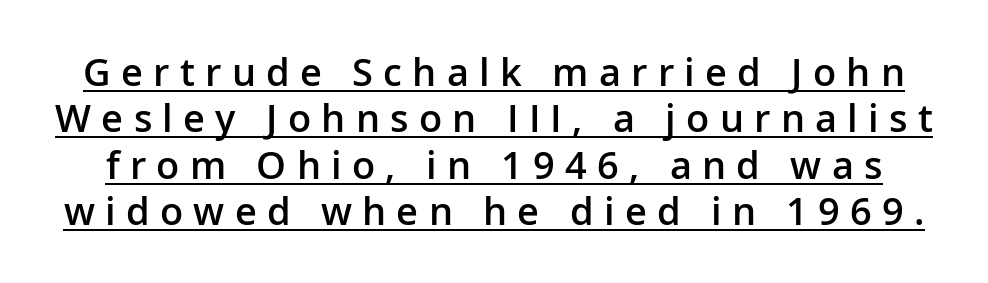
What weight is shown? A semibold, between regular and bold. Students, note that the glyphs here are deliberately spaced far apart. Unlike a traditional serif, this face leaves its strokes unadorned. A continuous stroke trails under the words, as in a hyperlink. Style check: upright.
